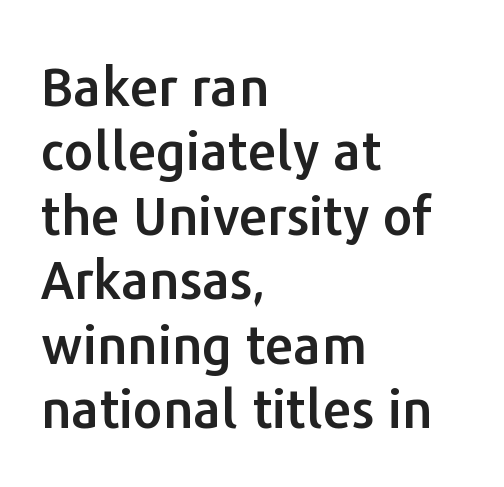
{"serif": "no", "italic": "no", "width": "normal", "stroke_contrast": "low", "x_height": "medium", "monospaced": "no", "underline": "no", "align": "left", "line_spacing_ratio": 1.24, "letter_spacing": "normal", "letter_spacing_em": 0.0, "glyph_px": 52}
